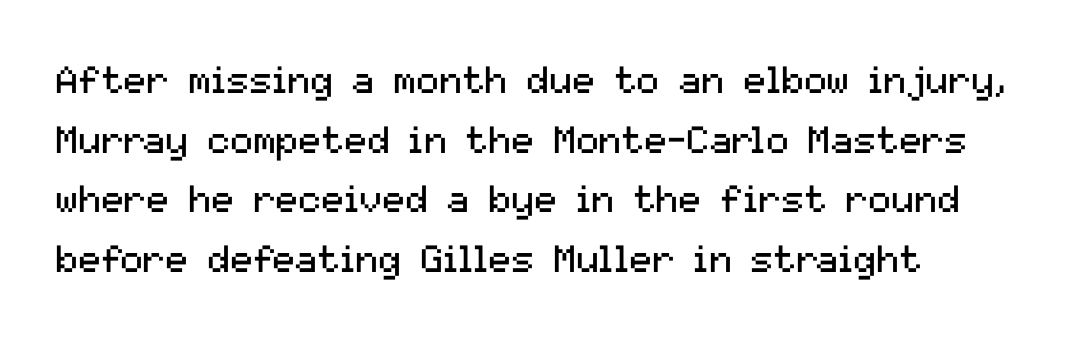
Weight: not bold — regular or lighter. Italic? Not at all — the glyphs are vertical. You could not count columns in this text — the font is proportionally spaced. Successive baselines arrive at the customary interval. Letterform terminals end flat and unadorned throughout the passage.
